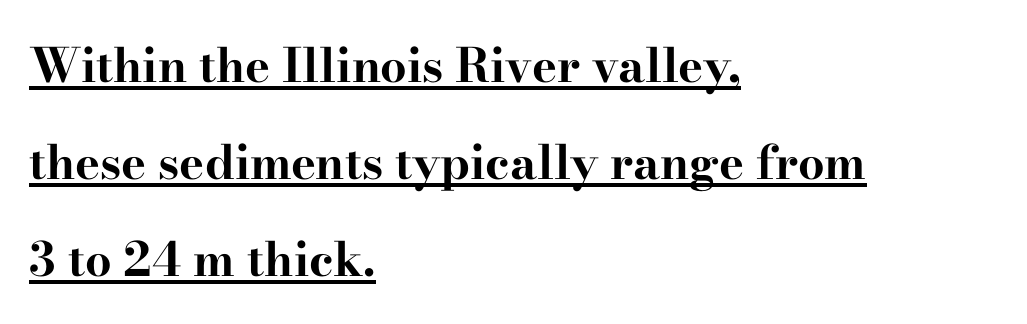
{"serif": "yes", "italic": "no", "bold": "yes", "weight": "bold", "width": "wide", "stroke_contrast": "high", "x_height": "small", "monospaced": "no", "underline": "yes", "align": "left", "line_spacing": "loose", "line_spacing_ratio": 2.06, "letter_spacing": "normal", "letter_spacing_em": 0.0, "glyph_px": 47}
